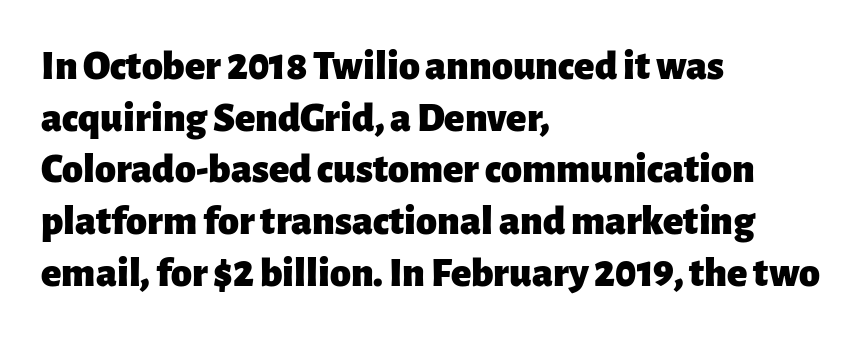
Q: Is the text bold? A: Yes.
Q: Is the text italic (slanted)? A: No, it is upright.
Q: Is the typeface a serif or a sans-serif typeface? A: Sans-serif.
Q: Is the text underlined? A: No.
Q: How is the paragraph aligned? A: Left-aligned.
Q: Is the spacing between letters normal or unusually wide? A: Normal.
Q: Width (condensed, normal, or wide)? A: Normal.
Q: Stroke contrast? A: Low.
Q: x-height? A: Medium.
Q: Monospaced? A: No.
